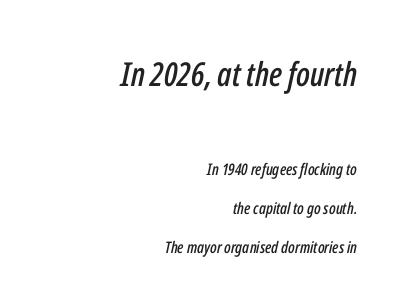
Q: Is the text italic (slanted)? A: Yes, it leans right by about 12 degrees.
Q: Is the text underlined? A: No.
Q: How is the paragraph aligned? A: Right-aligned.
Q: Is the spacing between letters normal or unusually wide? A: Normal.
Q: Is the spacing between lines tight, normal or loose? A: Loose.
Q: Which block of text is set in a larger size, the first (top) or the second (bottom)? A: The first (top) one.
Q: Width (condensed, normal, or wide)? A: Condensed.
Q: Stroke contrast? A: Low.
Q: x-height? A: Medium.
Q: Monospaced? A: No.
